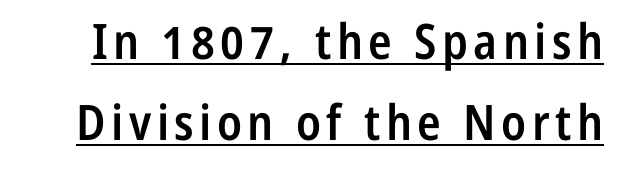
The image shows 49 px semibold, condensed sans-serif type, upright; set normal line spacing (1.65x), underlined; low stroke contrast and a medium x-height.
